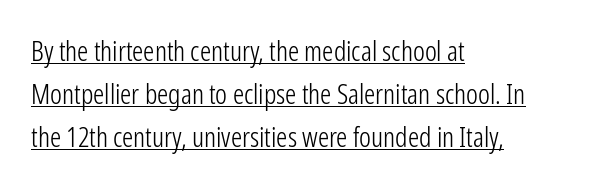
{"serif": "no", "italic": "no", "bold": "no", "weight": "light", "width": "condensed", "stroke_contrast": "low", "x_height": "medium", "monospaced": "no", "underline": "yes", "align": "left", "line_spacing": "normal", "line_spacing_ratio": 1.53, "letter_spacing": "normal", "letter_spacing_em": 0.0, "glyph_px": 28}
